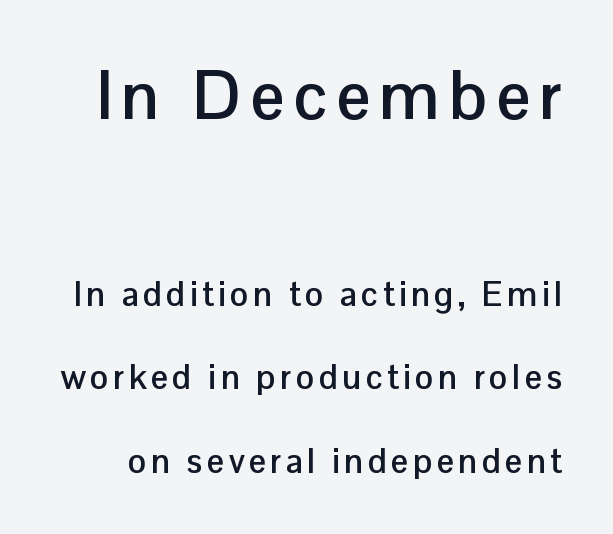
The type family on display is of the sans-serif kind. Each new line begins a long way beneath the previous one. Underline: absent. The passage shown is emphatically bold. Is this a fixed-width face? No — the glyphs have proportional, varying widths. Every stem runs plumb, perpendicular to the baseline.
